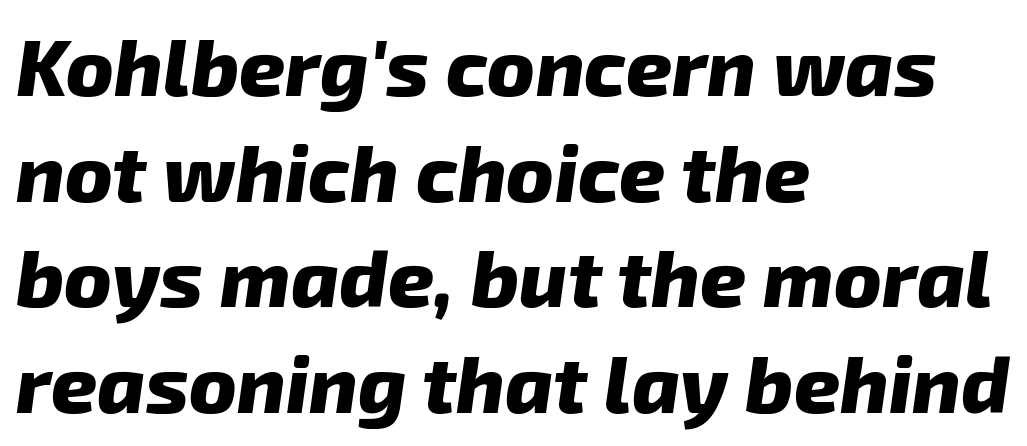
Type without underlining. The typesetting leans heavy: a genuine bold. Character widths vary here, with narrow letters taking less room than wide ones. The rendering keeps characters at their native spacing.
